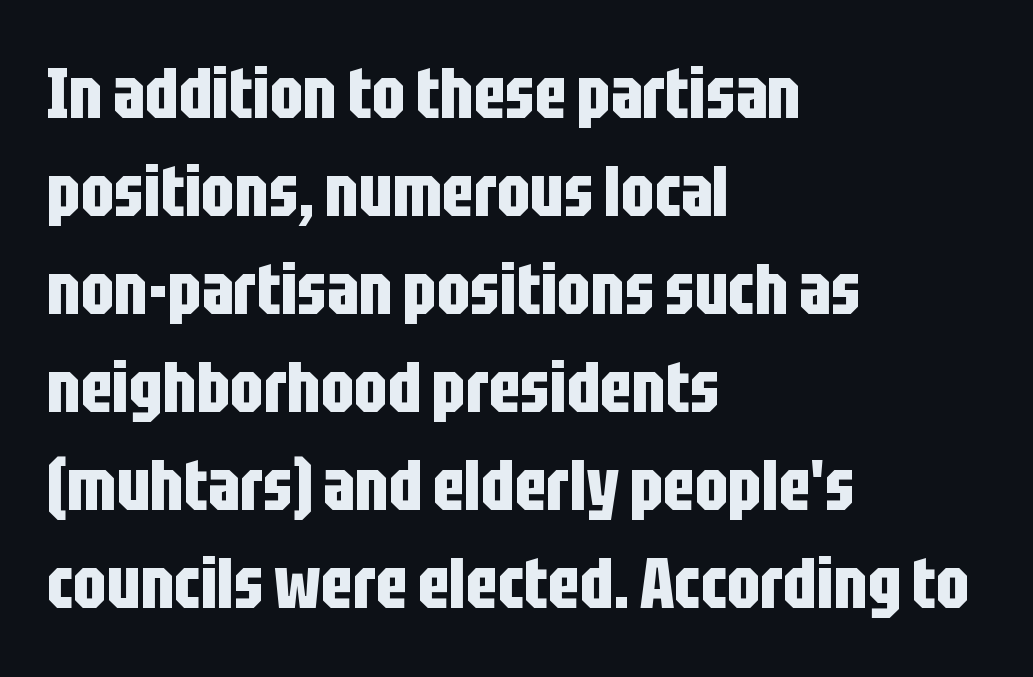
The image shows 71 px bold, condensed sans-serif type, upright; set left-aligned, normal line spacing (1.38x), normal letter spacing, not underlined; low stroke contrast and a large x-height.
